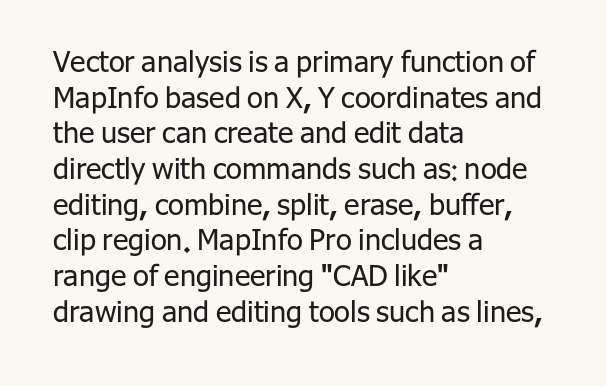
{"serif": "no", "italic": "no", "bold": "no", "weight": "regular", "width": "normal", "stroke_contrast": "low", "x_height": "medium", "monospaced": "no", "underline": "no", "align": "left", "line_spacing_ratio": 1.23, "letter_spacing": "normal", "letter_spacing_em": 0.0, "glyph_px": 29}
